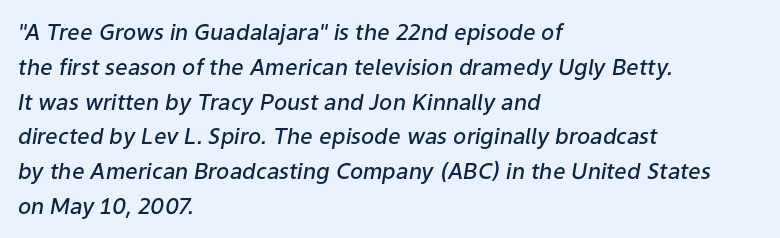
{"italic": "yes", "lean": "right", "slant_degrees": 9, "bold": "semi", "underline": "no", "align": "left", "line_spacing": "normal", "line_spacing_ratio": 1.58, "letter_spacing": "normal", "letter_spacing_em": 0.0, "glyph_px": 22}
